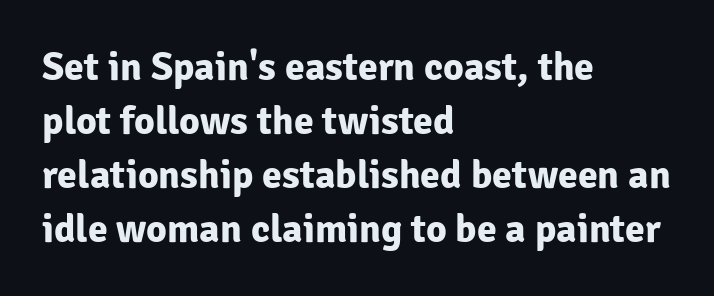
Its strokes are broad and dark, the hallmark of bold type. Alignment: flush left. Every stem runs plumb, perpendicular to the baseline. Is this a fixed-width face? No — the glyphs have proportional, varying widths. Spacing between characters is what you'd get straight out of the box.
